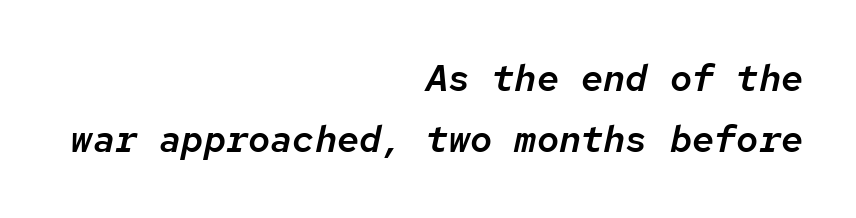
Q: Is the text italic (slanted)? A: Yes, it leans right by about 12 degrees.
Q: Is the text underlined? A: No.
Q: How is the paragraph aligned? A: Right-aligned.
Q: Is the spacing between letters normal or unusually wide? A: Normal.
Q: Is the spacing between lines tight, normal or loose? A: Normal.
Q: Width (condensed, normal, or wide)? A: Normal.
Q: Stroke contrast? A: Low.
Q: x-height? A: Medium.
Q: Monospaced? A: Yes.
